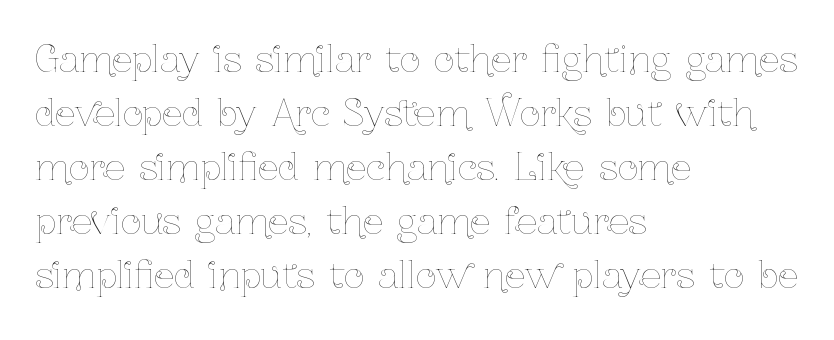
{"italic": "no", "bold": "no", "weight": "thin", "width": "condensed", "stroke_contrast": "low", "x_height": "medium", "monospaced": "no", "underline": "no", "align": "left", "line_spacing": "normal", "line_spacing_ratio": 1.5, "letter_spacing": "normal", "letter_spacing_em": 0.0, "glyph_px": 36}
